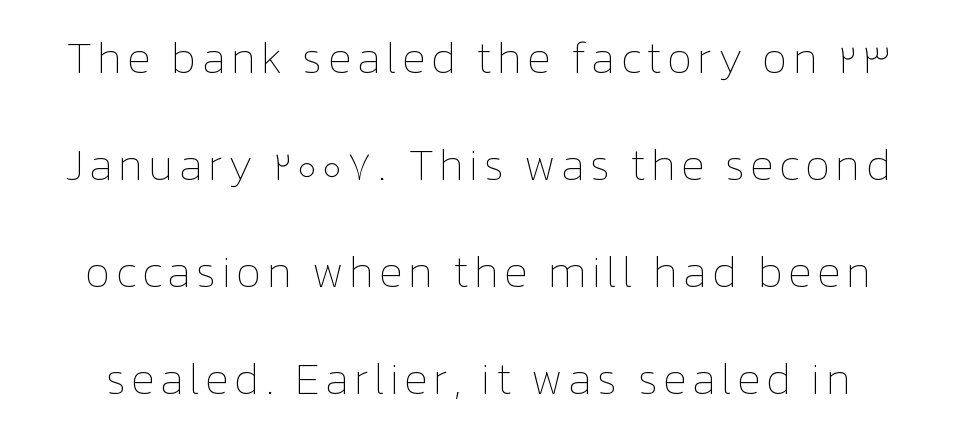
Q: Is the text bold? A: No.
Q: Is the text italic (slanted)? A: No, it is upright.
Q: Is the text underlined? A: No.
Q: Is the spacing between lines tight, normal or loose? A: Loose.
Q: Width (condensed, normal, or wide)? A: Normal.
Q: Stroke contrast? A: Low.
Q: x-height? A: Medium.
Q: Monospaced? A: No.
